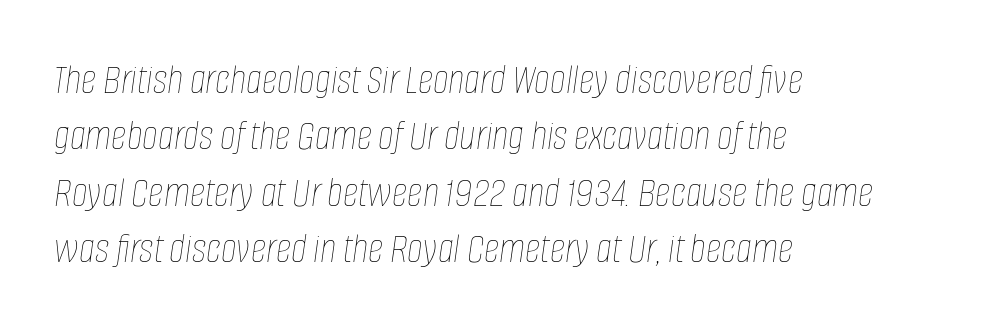
Baseline-to-baseline distance is the conventional proportion of letter height. Students, note that the glyphs here touch the page at normal intervals. Counters stay open thanks to moderate or lighter strokes. Bare-footed words on every line.
